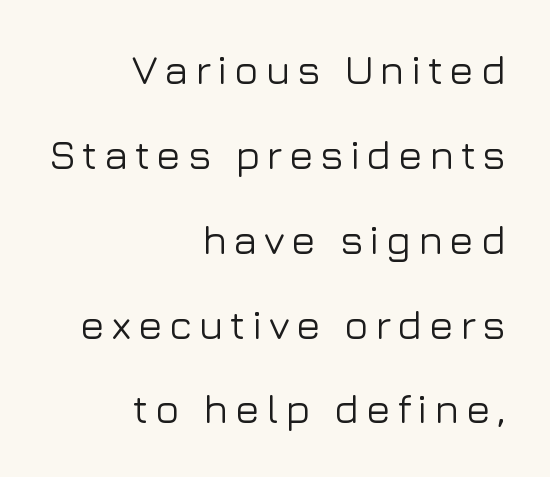
Q: Is the text italic (slanted)? A: No, it is upright.
Q: Is the typeface a serif or a sans-serif typeface? A: Sans-serif.
Q: Is the text underlined? A: No.
Q: How is the paragraph aligned? A: Right-aligned.
Q: Is the spacing between lines tight, normal or loose? A: Loose.
Q: Width (condensed, normal, or wide)? A: Normal.
Q: Stroke contrast? A: Low.
Q: x-height? A: Medium.
Q: Monospaced? A: No.
